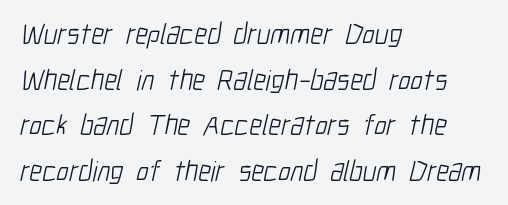
The image shows 29 px light, condensed sans-serif type; set left-aligned, normal line spacing (1.57x), normal letter spacing, not underlined; low stroke contrast and a medium x-height.
